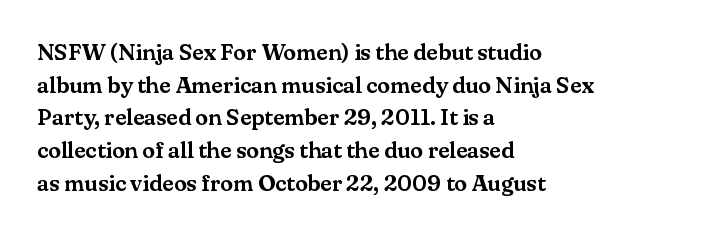
The image shows 23 px text type, upright; set left-aligned, normal line spacing (1.42x), normal letter spacing, not underlined.
